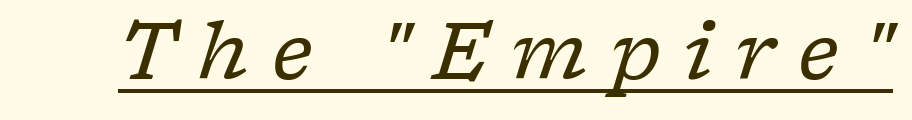
Beneath each row of characters lies a ruled line. Substantial extra tracking has been applied to these lines. You could not count columns in this text — the font is proportionally spaced. The letters are slanted; this is an italic face. The designer went with a serif here, giving each stem small feet. Nothing heavy about these letters — not bold at all.
